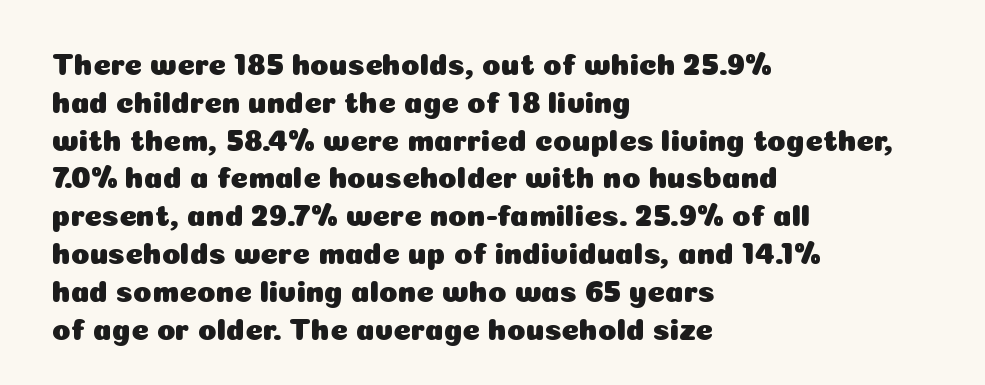
The image shows 30 px sans-serif type, upright; set left-aligned, normal line spacing (1.26x), normal letter spacing, not underlined; low stroke contrast and a medium x-height.
